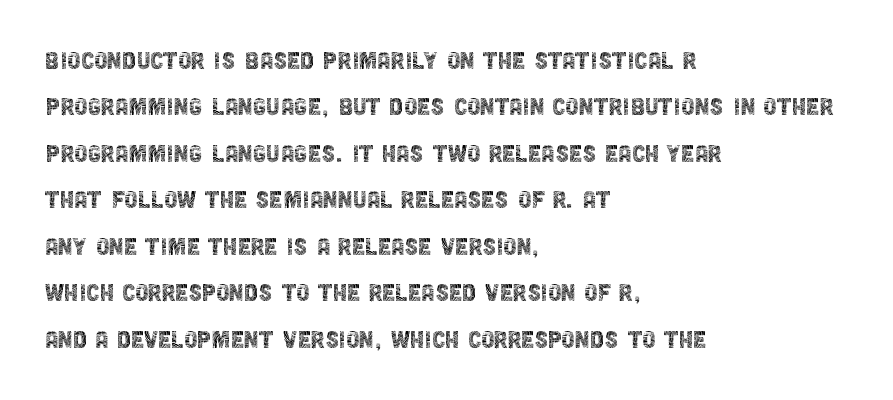
Q: Is the text bold? A: No.
Q: Is the text italic (slanted)? A: No, it is upright.
Q: Is the typeface a serif or a sans-serif typeface? A: Sans-serif.
Q: Is the text underlined? A: No.
Q: How is the paragraph aligned? A: Left-aligned.
Q: Is the spacing between letters normal or unusually wide? A: Normal.
Q: Is the spacing between lines tight, normal or loose? A: Normal.
Q: Width (condensed, normal, or wide)? A: Condensed.
Q: x-height? A: Large.
Q: Monospaced? A: No.
